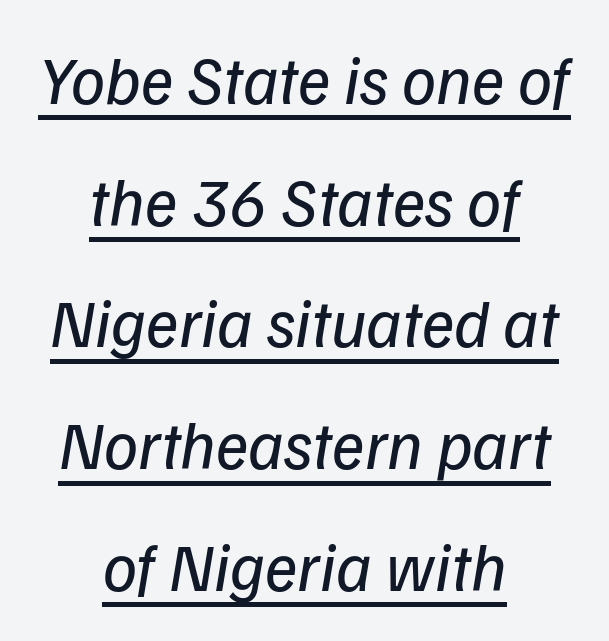
Notice how the stems are inclined rather than vertical — that's the hallmark of italics. This rendering leaves character spacing at its baseline value. The rendered words wear a rule along their underside. Here the designer chose a conventional face with non-uniform glyph widths. Caption: face not bold, strokes unweighted. Reading down the block, each line starts at a different indent, mirrored at its end.
